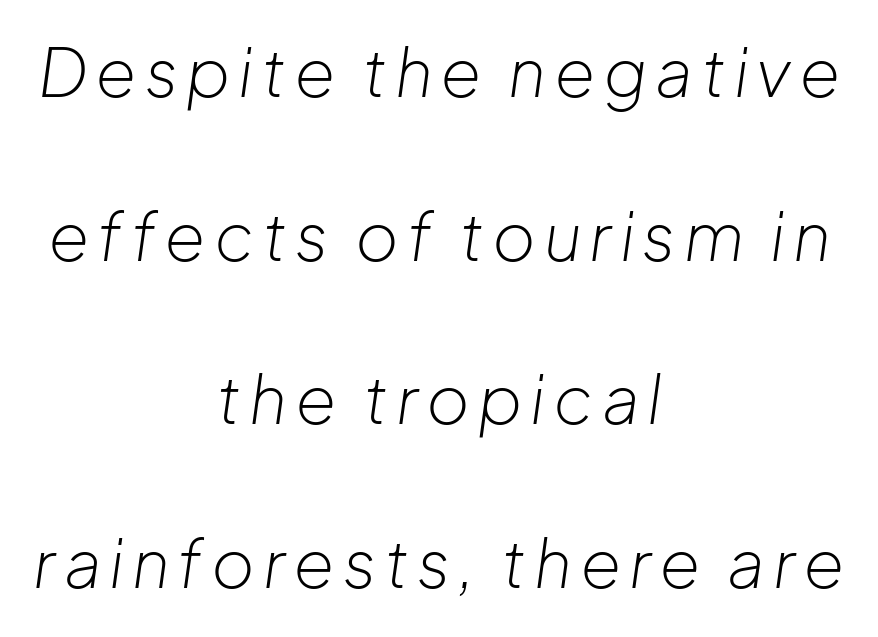
An italicized treatment has been applied to the whole sample. Spacing verdict: proportional, widths tailored to each character. Underlining? Definitely not there. A light-to-regular cut is what we see here.
